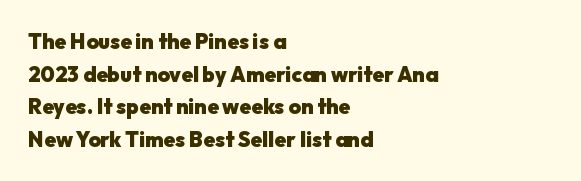
The rendering anchors every line to the left-hand side. In terms of posture, this sample is upright. This sample uses plain, unmodified letter spacing. The gap between lines stays unmarked.
